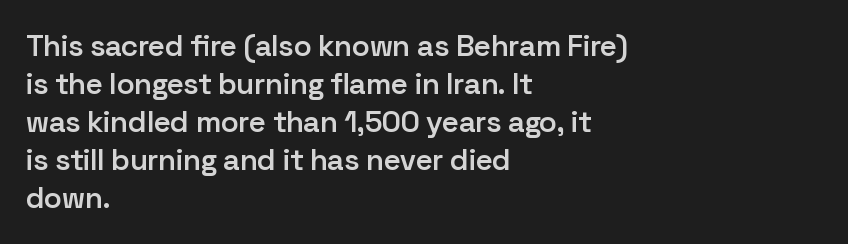
A roman cut, with each character standing at attention. In terms of weight, the rendering is demibold, just under bold. Each new line begins a customary step beneath the previous one. Inter-character spacing is left at the font's built-in metrics. Character widths vary here, with narrow letters taking less room than wide ones.
